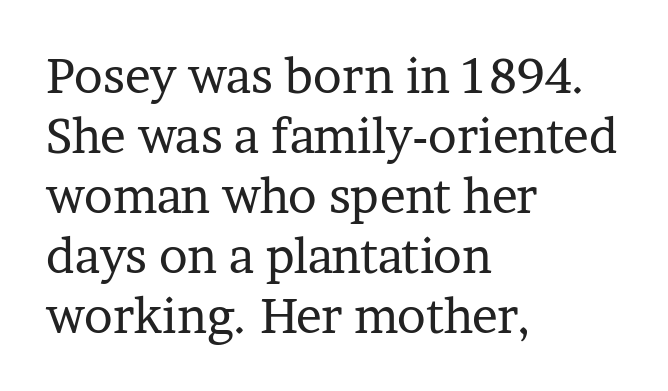
Character widths vary here, with narrow letters taking less room than wide ones. The glyphs are unaccompanied by any horizontal stroke below them. The line texture is even and compact thanks to regular tracking. Each new line begins a customary step beneath the previous one. Think standard paragraph weight, or any step lighter than that. Quick note: not italic, upright.
